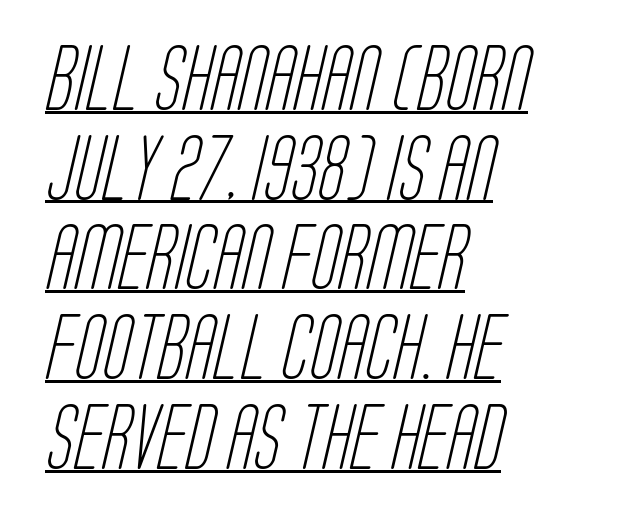
Q: Is the text bold? A: No.
Q: Is the typeface a serif or a sans-serif typeface? A: Sans-serif.
Q: Is the text underlined? A: Yes.
Q: How is the paragraph aligned? A: Left-aligned.
Q: Is the spacing between letters normal or unusually wide? A: Normal.
Q: Is the spacing between lines tight, normal or loose? A: Normal.
Q: Width (condensed, normal, or wide)? A: Condensed.
Q: Stroke contrast? A: Low.
Q: x-height? A: Large.
Q: Monospaced? A: No.
